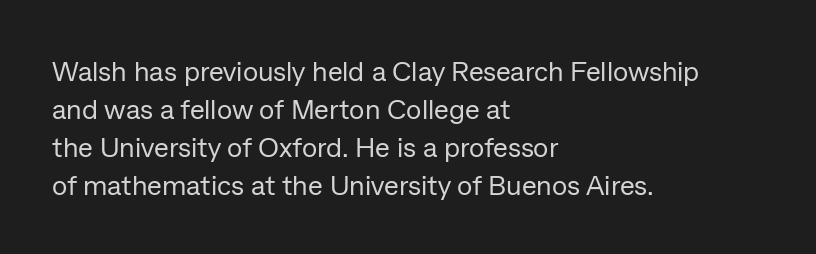
Q: Is the text bold? A: No.
Q: Is the text italic (slanted)? A: No, it is upright.
Q: Is the typeface a serif or a sans-serif typeface? A: Sans-serif.
Q: Is the text underlined? A: No.
Q: How is the paragraph aligned? A: Left-aligned.
Q: Is the spacing between letters normal or unusually wide? A: Normal.
Q: Is the spacing between lines tight, normal or loose? A: Normal.
Q: Width (condensed, normal, or wide)? A: Normal.
Q: Stroke contrast? A: Low.
Q: x-height? A: Medium.
Q: Monospaced? A: No.
